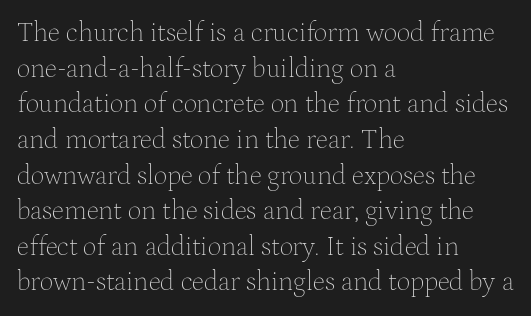
The image shows 27 px text type, upright; set left-aligned, normal line spacing (1.32x), normal letter spacing, not underlined.
